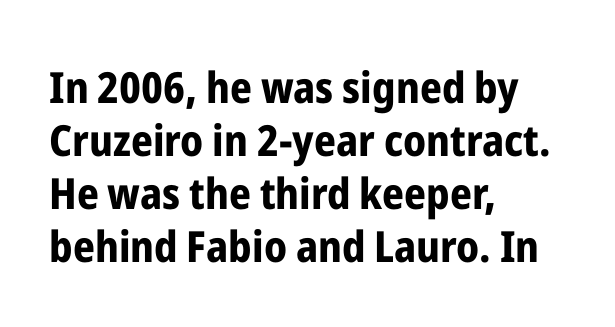
Q: Is the text bold? A: Yes.
Q: Is the text italic (slanted)? A: No, it is upright.
Q: Is the typeface a serif or a sans-serif typeface? A: Sans-serif.
Q: Is the text underlined? A: No.
Q: How is the paragraph aligned? A: Left-aligned.
Q: Is the spacing between letters normal or unusually wide? A: Normal.
Q: Width (condensed, normal, or wide)? A: Condensed.
Q: Stroke contrast? A: Low.
Q: x-height? A: Medium.
Q: Monospaced? A: No.
